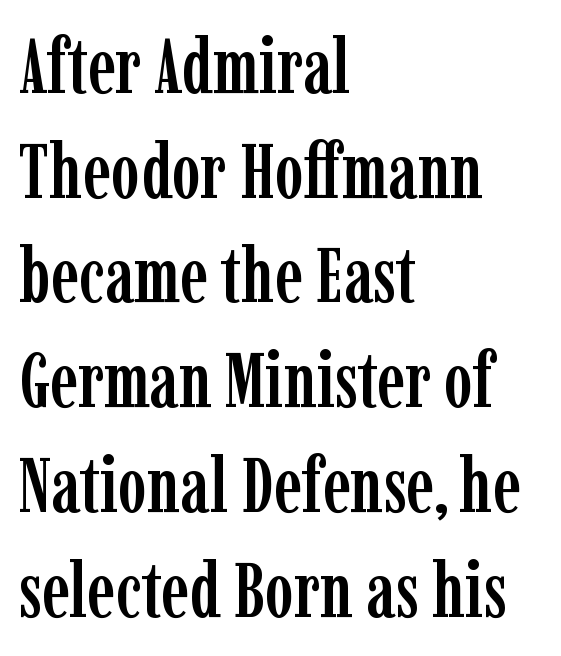
Just letters on the line, the space beneath them empty. Stroke terminals: seriffed. A typesetter would call this proportional, since set widths differ per character. Vertical strokes here are truly vertical. Typeset ragged right — the left edge is the straight one. The passage shown stacks its lines at a standard gap.
